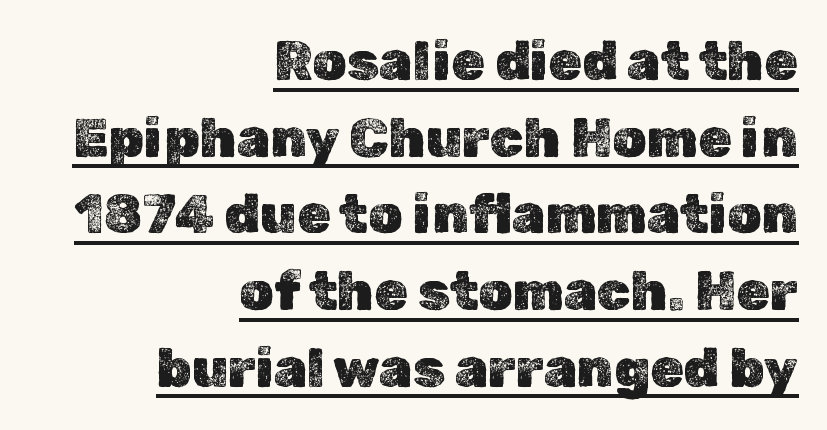
The image shows 54 px text type, upright; set right-aligned, normal line spacing (1.42x), normal letter spacing, underlined; a medium x-height.
